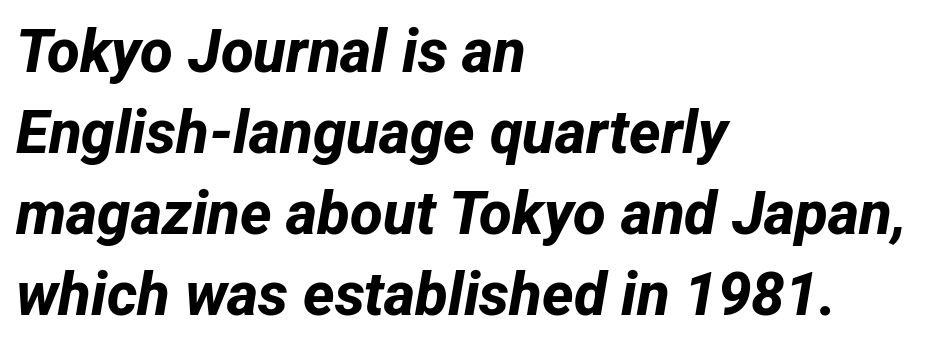
The image shows 60 px bold sans-serif type; set left-aligned, normal line spacing (1.35x), normal letter spacing, not underlined; low stroke contrast and a medium x-height.
